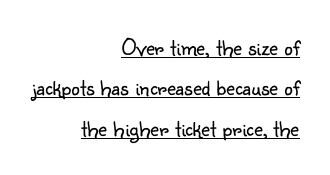
The image shows 24 px text type, upright; set right-aligned, normal line spacing (1.68x), normal letter spacing, underlined.
